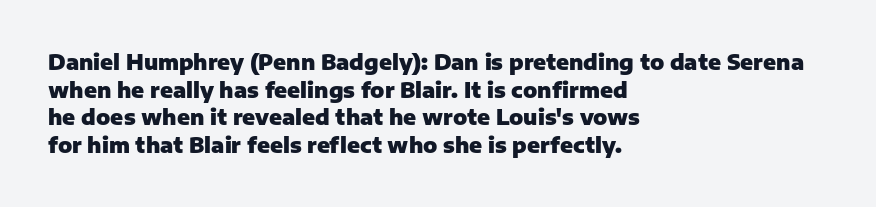
{"italic": "no", "bold": "yes", "underline": "no", "align": "left", "line_spacing": "normal", "line_spacing_ratio": 1.32, "letter_spacing": "normal", "letter_spacing_em": 0.0, "glyph_px": 21}
